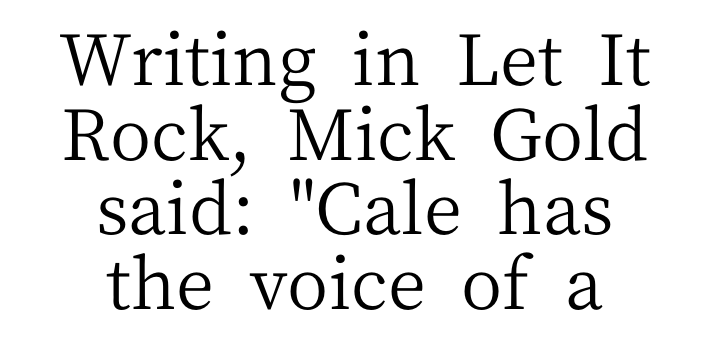
{"serif": "yes", "italic": "no", "bold": "no", "weight": "regular", "width": "normal", "stroke_contrast": "medium", "x_height": "medium", "monospaced": "no", "underline": "no", "align": "center", "line_spacing": "tight", "line_spacing_ratio": 1.05, "letter_spacing": "normal", "letter_spacing_em": 0.0, "glyph_px": 71}
